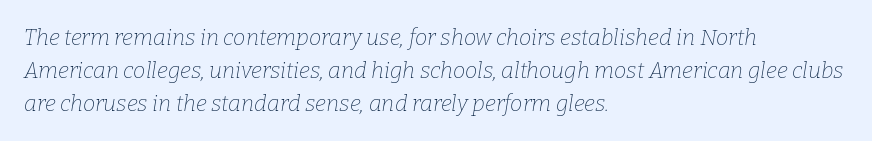
{"italic": "yes", "lean": "right", "slant_degrees": 9, "bold": "no", "underline": "no", "align": "left", "line_spacing": "normal", "line_spacing_ratio": 1.49, "letter_spacing": "normal", "letter_spacing_em": 0.0, "glyph_px": 22}
